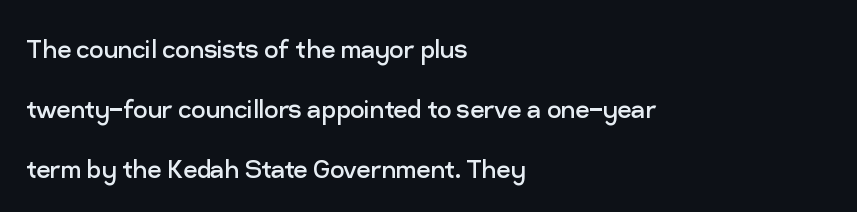
{"serif": "no", "italic": "no", "bold": "no", "weight": "regular", "width": "normal", "stroke_contrast": "low", "x_height": "medium", "monospaced": "no", "underline": "no", "align": "left", "line_spacing": "loose", "line_spacing_ratio": 1.94, "letter_spacing": "normal", "letter_spacing_em": 0.0, "glyph_px": 31}
